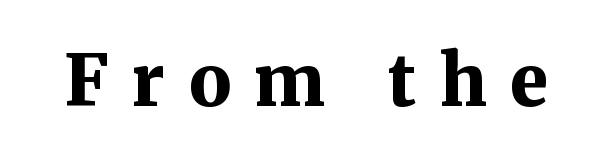
The baseline area is clear. I'd describe the lettering as bold — thick and assertive. This sample uses an upright cut, with every glyph sitting square on the baseline. The type is letterspaced generously, with wide tracking. The passage shown is typed in a proportional face where columns would drift.
